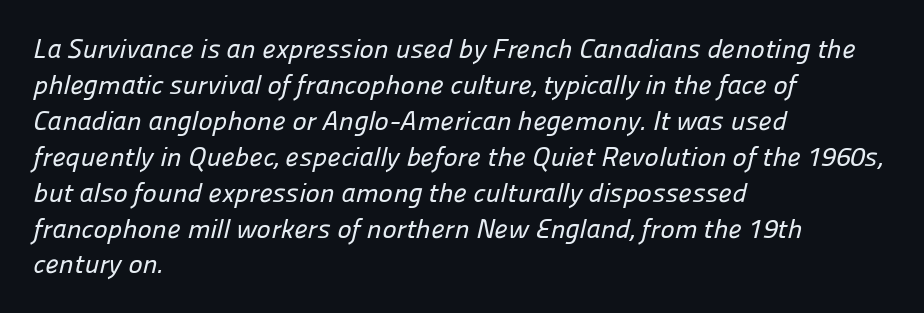
Q: Is the text underlined? A: No.
Q: How is the paragraph aligned? A: Left-aligned.
Q: Is the spacing between letters normal or unusually wide? A: Normal.
Q: Is the spacing between lines tight, normal or loose? A: Normal.
